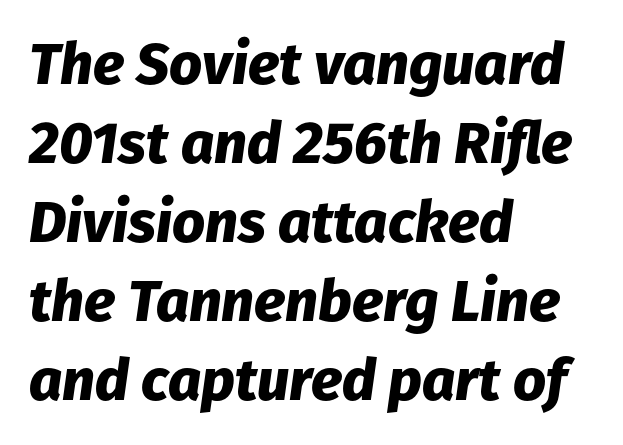
Honestly, the letter spacing is just normal — you wouldn't notice it. The letters advance in unequal steps, a hallmark of proportional type. Beneath every word, the page is bare. The setting favours the left margin, as ordinary paragraphs usually do. The sample has been set heavy, in full bold.
